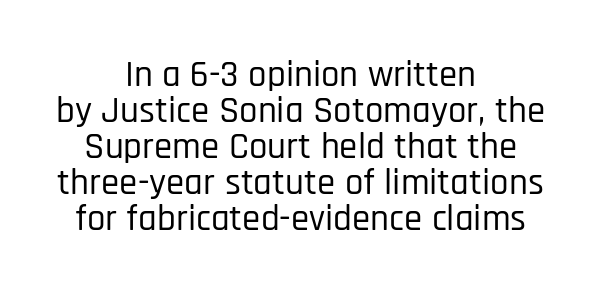
The image shows 37 px condensed sans-serif type, upright; set centered, tight line spacing (0.97x), normal letter spacing, not underlined; low stroke contrast and a large x-height.
